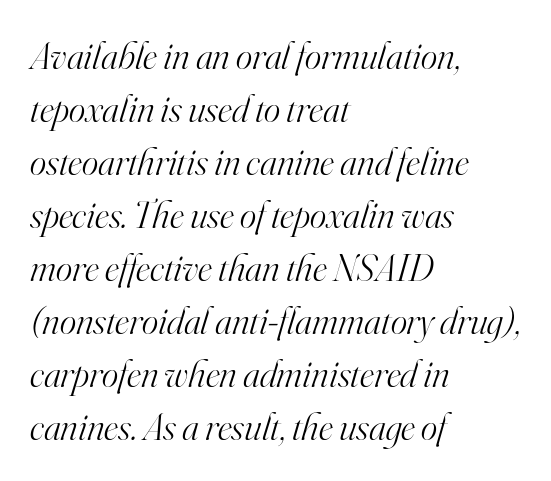
Q: Is the text bold? A: No.
Q: Is the text italic (slanted)? A: Yes, it leans right by about 16 degrees.
Q: Is the typeface a serif or a sans-serif typeface? A: Serif.
Q: Is the text underlined? A: No.
Q: How is the paragraph aligned? A: Left-aligned.
Q: Is the spacing between letters normal or unusually wide? A: Normal.
Q: Is the spacing between lines tight, normal or loose? A: Normal.
Q: Width (condensed, normal, or wide)? A: Normal.
Q: Stroke contrast? A: High.
Q: x-height? A: Small.
Q: Monospaced? A: No.
